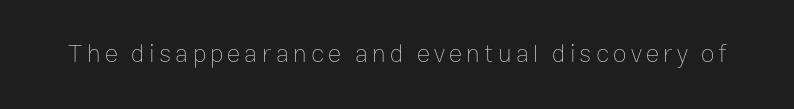
The image shows 25 px text type, upright; set not underlined.
